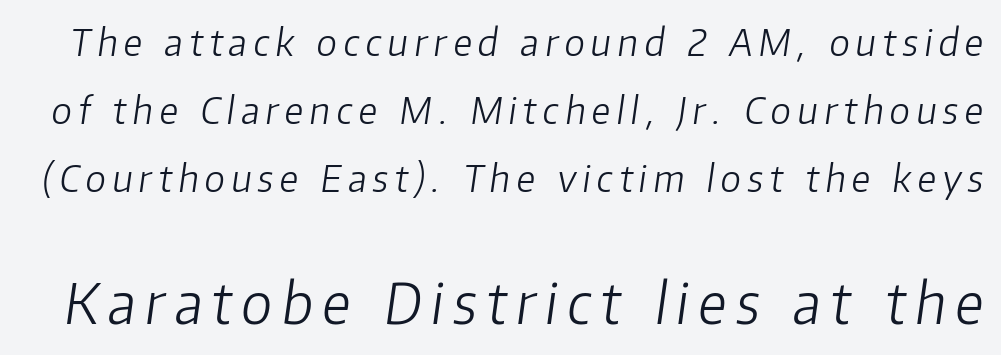
{"italic": "yes", "lean": "right", "slant_degrees": 8, "bold": "no", "weight": "light", "width": "normal", "stroke_contrast": "low", "x_height": "medium", "monospaced": "no", "underline": "no", "line_spacing_ratio": 1.84, "larger_block": "second", "size_ratio": 1.51, "glyph_px": 56}
